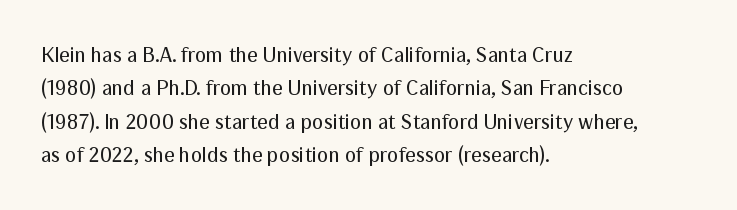
The image shows 21 px text type, upright; set left-aligned, normal line spacing (1.59x), normal letter spacing, not underlined.
